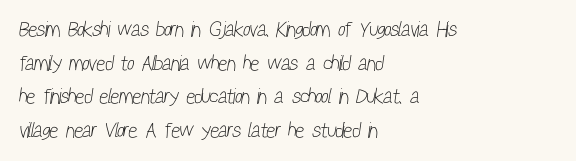
This block has exactly the height ordinary leading produces. Horizontally, the lines are justified to the leading edge only. Any mark beneath the type? The region is blank. This rendering leaves character spacing at its baseline value.
